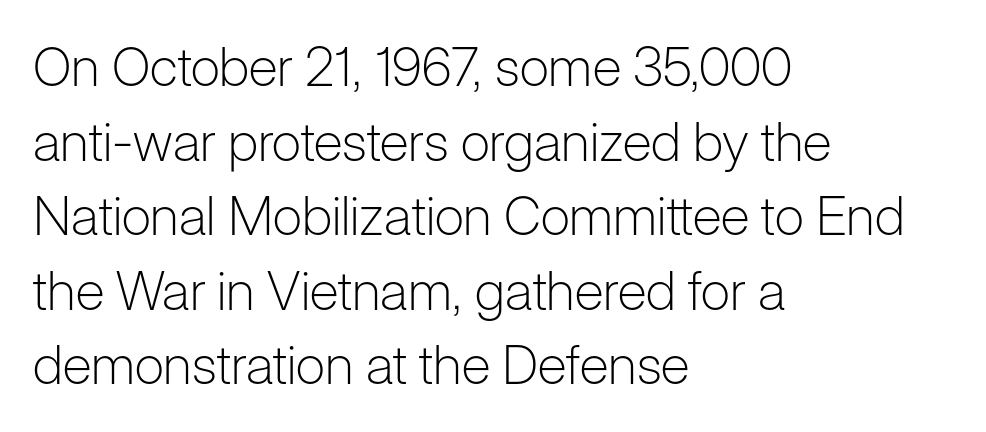
Heaviness? Minimal to ordinary, like unemphasized prose. Think of a printed novel: that variable character pitch is what you see here. Examine the stroke ends and you'll find no serifs. The lines sit at an ordinary, default distance from one another. Reading down the block, your eye returns to a fixed left position each line. Students, note that the glyphs here touch the page at normal intervals.
